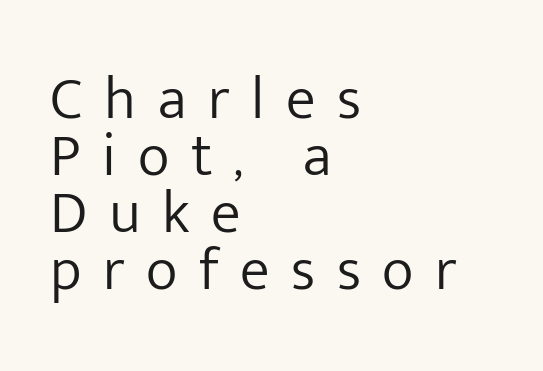
Proportional: the letters do not fall into vertical columns. The font family rendered here belongs to the sans-serif group. The rendering inserts visible extra space after every character. This reads as an unemphasized weight, regular at the heaviest. The line-height multiplier appears low, near solid setting. Quick note: not italic, upright.
